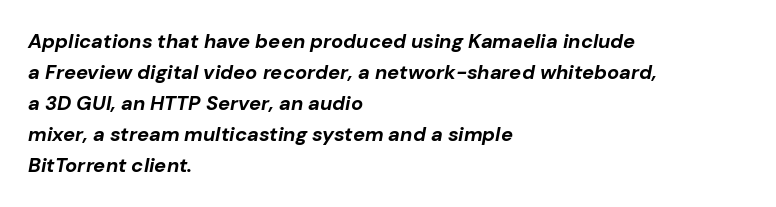
{"italic": "yes", "lean": "right", "slant_degrees": 10, "bold": "yes", "underline": "no", "align": "left", "line_spacing": "normal", "line_spacing_ratio": 1.55, "letter_spacing": "normal", "letter_spacing_em": 0.0, "glyph_px": 20}
